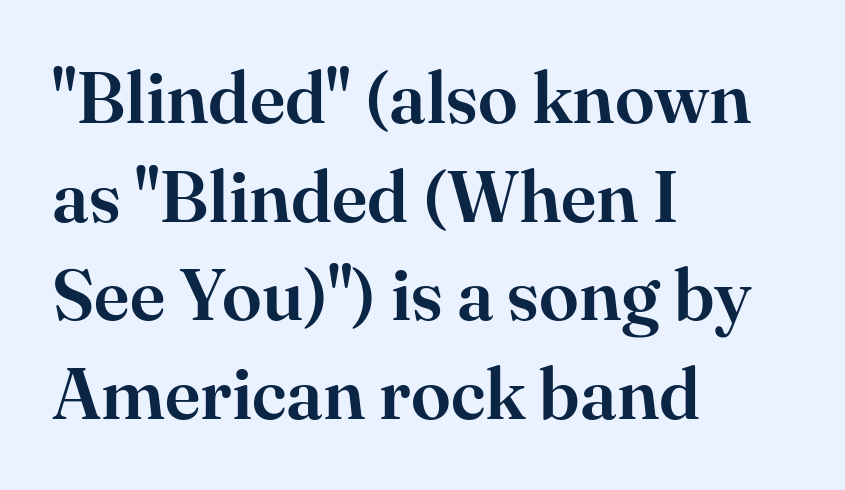
The image shows 72 px serif type, upright; set left-aligned, normal line spacing (1.37x), normal letter spacing, not underlined; high stroke contrast and a small x-height.
